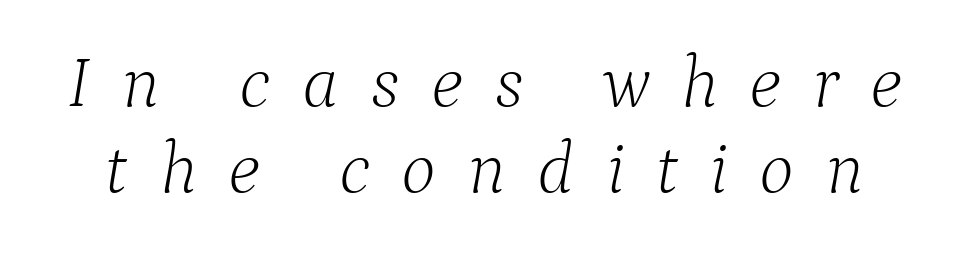
Q: Is the text bold? A: No.
Q: Is the text italic (slanted)? A: Yes, it leans right by about 9 degrees.
Q: Is the typeface a serif or a sans-serif typeface? A: Serif.
Q: Is the text underlined? A: No.
Q: Is the spacing between letters normal or unusually wide? A: Unusually wide.
Q: Width (condensed, normal, or wide)? A: Normal.
Q: Stroke contrast? A: Low.
Q: x-height? A: Medium.
Q: Monospaced? A: No.
